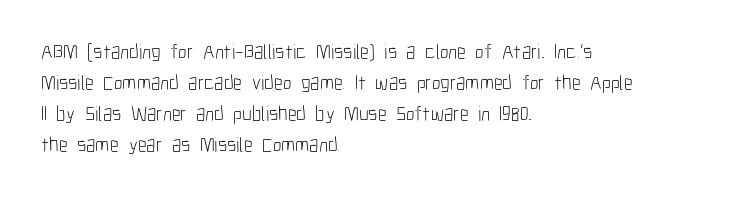
The image shows 21 px text type, upright; set left-aligned, normal line spacing (1.48x), normal letter spacing, not underlined.
